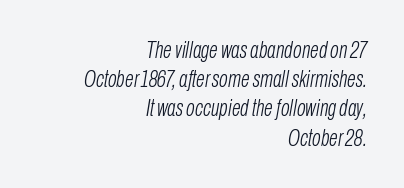
The image shows 23 px text type, italic (leaning right); set right-aligned, normal line spacing (1.27x), normal letter spacing, not underlined.
